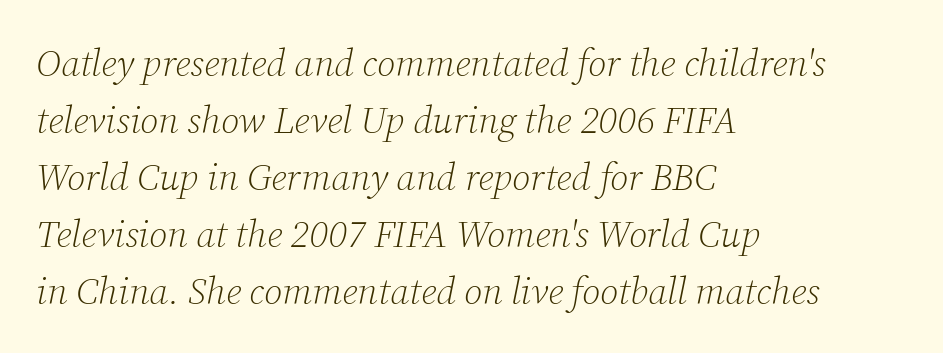
Q: Is the text bold? A: No.
Q: Is the text italic (slanted)? A: Yes, it leans right by about 12 degrees.
Q: Is the typeface a serif or a sans-serif typeface? A: Serif.
Q: Is the text underlined? A: No.
Q: How is the paragraph aligned? A: Left-aligned.
Q: Is the spacing between letters normal or unusually wide? A: Normal.
Q: Is the spacing between lines tight, normal or loose? A: Normal.
Q: Width (condensed, normal, or wide)? A: Normal.
Q: Stroke contrast? A: Low.
Q: x-height? A: Medium.
Q: Monospaced? A: No.
